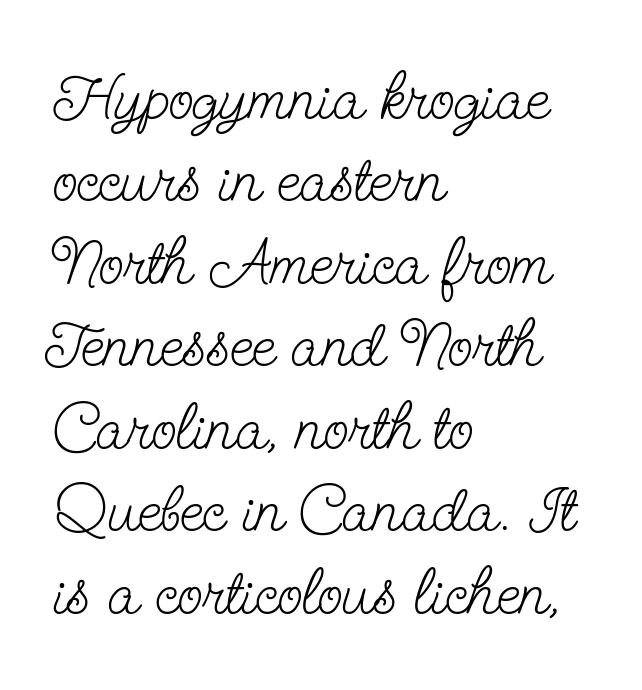
This sample is left-justified, so line endings fall wherever the words run out. The passage shown has conventional tracking throughout. Vertical spacing — default. Font category for this specimen: serif.
